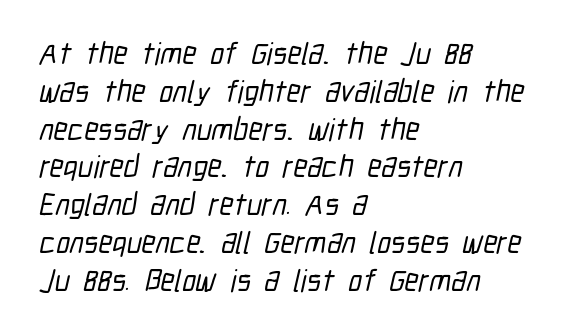
Q: Is the typeface a serif or a sans-serif typeface? A: Sans-serif.
Q: Is the text underlined? A: No.
Q: How is the paragraph aligned? A: Left-aligned.
Q: Is the spacing between letters normal or unusually wide? A: Normal.
Q: Width (condensed, normal, or wide)? A: Condensed.
Q: Stroke contrast? A: Low.
Q: x-height? A: Medium.
Q: Monospaced? A: No.
